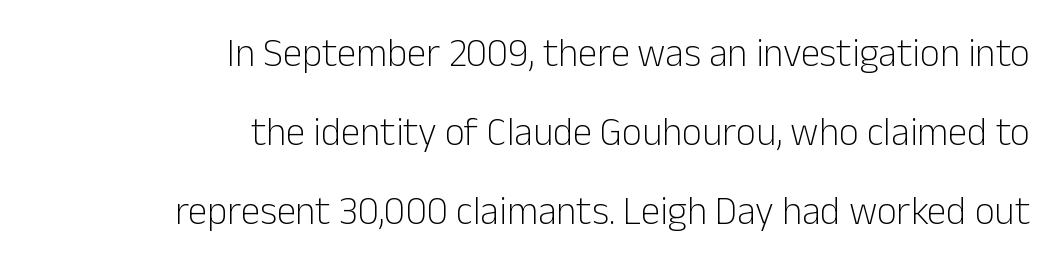
Descenders hang freely into open space. The rendering anchors every line to the right-hand side. The characters are drawn with everyday or finer stroke widths. The rendering keeps characters at their native spacing.
